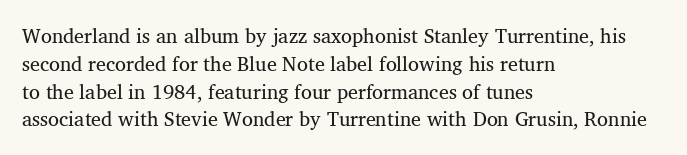
Q: Is the text bold? A: No.
Q: Is the text italic (slanted)? A: No, it is upright.
Q: Is the text underlined? A: No.
Q: How is the paragraph aligned? A: Left-aligned.
Q: Is the spacing between letters normal or unusually wide? A: Normal.
Q: Is the spacing between lines tight, normal or loose? A: Normal.
